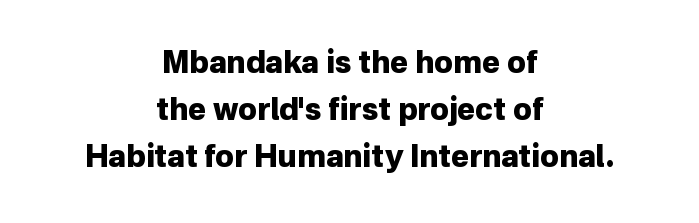
The image shows 30 px heavy sans-serif type, upright; set centered, normal line spacing (1.56x), normal letter spacing, not underlined; low stroke contrast and a medium x-height.
